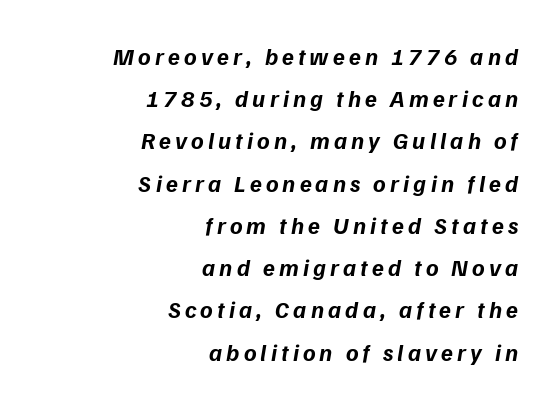
The image shows 24 px bold type; set right-aligned, line spacing 1.76x, not underlined.
